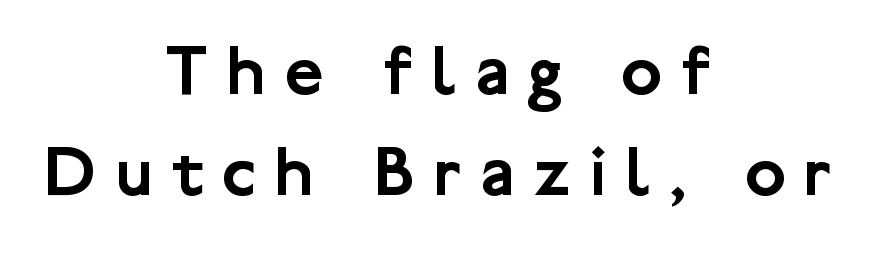
Q: Is the text italic (slanted)? A: No, it is upright.
Q: Is the typeface a serif or a sans-serif typeface? A: Sans-serif.
Q: Is the text underlined? A: No.
Q: How is the paragraph aligned? A: Centered.
Q: Is the spacing between letters normal or unusually wide? A: Unusually wide.
Q: Is the spacing between lines tight, normal or loose? A: Normal.
Q: Width (condensed, normal, or wide)? A: Normal.
Q: Stroke contrast? A: Low.
Q: x-height? A: Medium.
Q: Monospaced? A: No.
